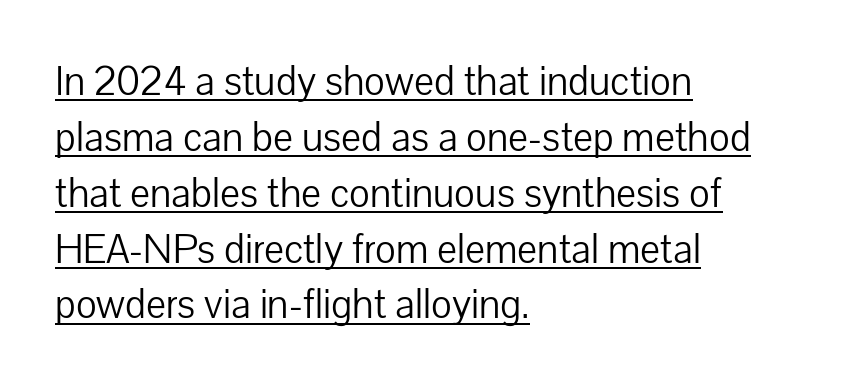
This is underlined copy, the kind a proofreader might mark for attention. Observe the ordinary spacing: letters are neighbours, not strangers. Are there feet on the stems? There aren't — it's a sans. Reading down the column, the eye jumps a familiar distance to each next line. The rendering uses natural spacing where letterforms have individual widths. The font sits on the lighter half of the weight spectrum, regular included.
